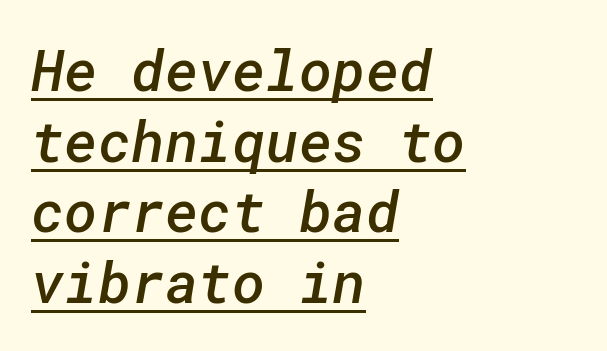
Q: Is the text bold? A: Semi-bold.
Q: Is the typeface a serif or a sans-serif typeface? A: Sans-serif.
Q: Is the text underlined? A: Yes.
Q: How is the paragraph aligned? A: Left-aligned.
Q: Is the spacing between letters normal or unusually wide? A: Normal.
Q: Width (condensed, normal, or wide)? A: Normal.
Q: Stroke contrast? A: Low.
Q: x-height? A: Medium.
